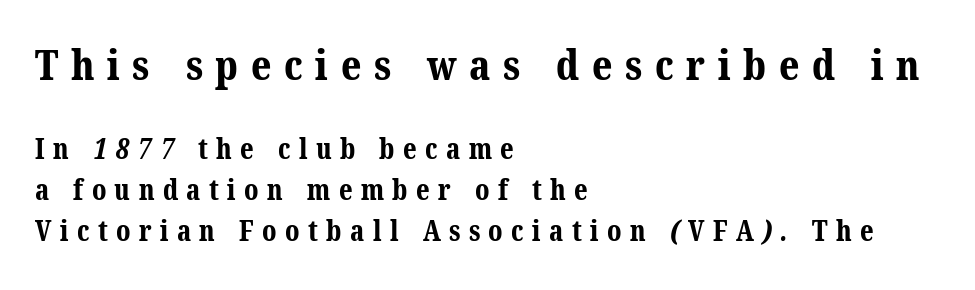
Spacing verdict: proportional, widths tailored to each character. Small tapered or slab feet sit at the stroke ends, so this counts as serif. These two chunks differ in scale, with the top chunk taking the larger measure. The letters are spread apart with noticeably loose tracking. Weight: bold.
